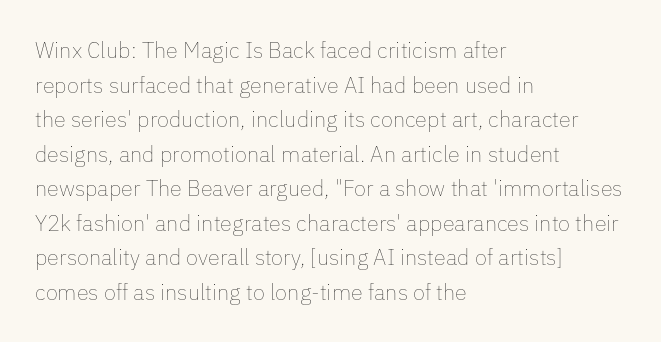
The image shows 22 px text type, upright; set left-aligned, normal line spacing (1.57x), normal letter spacing, not underlined.
